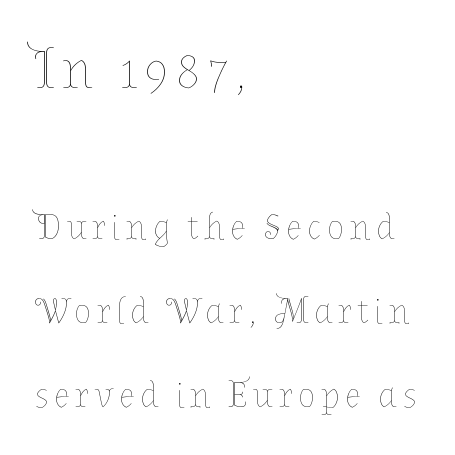
{"italic": "no", "bold": "no", "weight": "thin", "width": "normal", "stroke_contrast": "low", "x_height": "medium", "monospaced": "no", "underline": "no", "align": "left", "line_spacing": "loose", "line_spacing_ratio": 2.33, "larger_block": "first", "size_ratio": 1.5, "glyph_px": 54}
